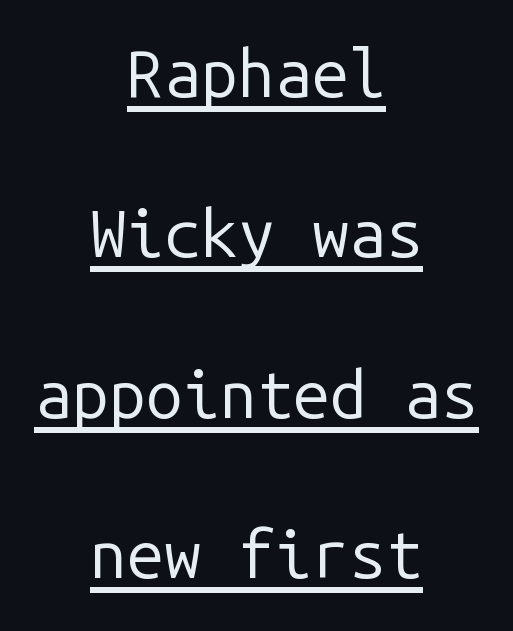
Vertically, the passage feels expansive, rows floating well apart. Caption: standard tracking, unaltered. Emphasis is given by a line drawn under the lettering. The rendering shows plain stroke endings on the letterforms — a sans-serif design. Monospaced: the letters line up in strict vertical columns. Posture: upright roman.
